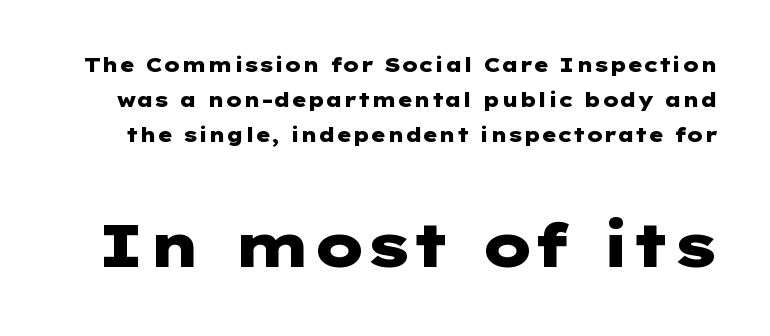
The image shows 61 px heavy, wide sans-serif type, upright; set line spacing 1.76x, normal letter spacing, not underlined; the second (bottom) block is 3.05x larger; low stroke contrast and a medium x-height.
